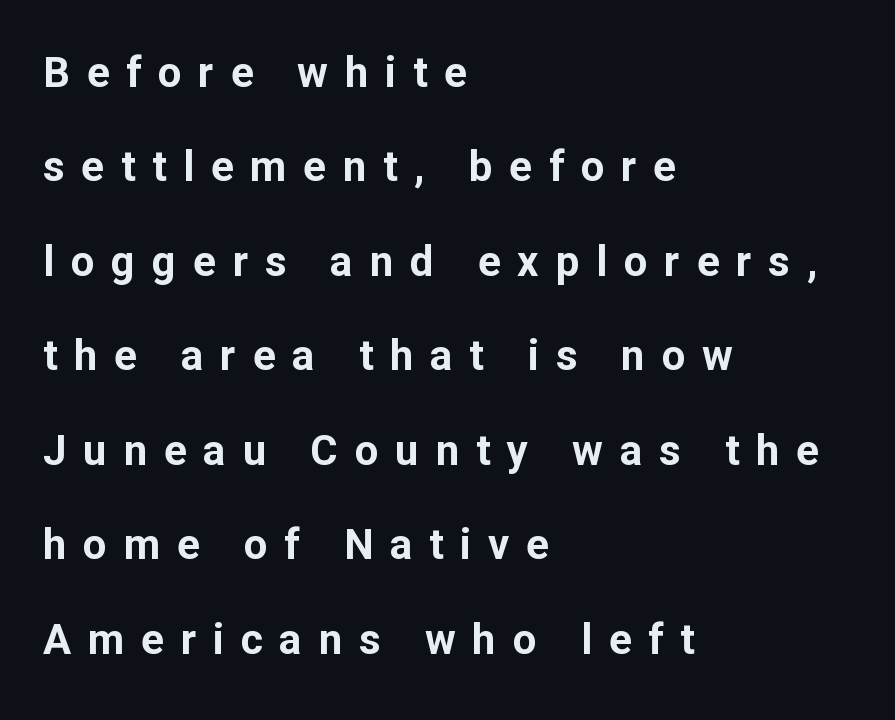
Rows of type keep a wide berth in the vertical direction. Here the designer chose a conventional face with non-uniform glyph widths. Look at the bottom of the vertical strokes: they stop flat, with no serifs. The words here are not underlined. You'd pick this weight for a headline — it's a proper bold. Between one letter and the next there's a generous, obvious gap.
